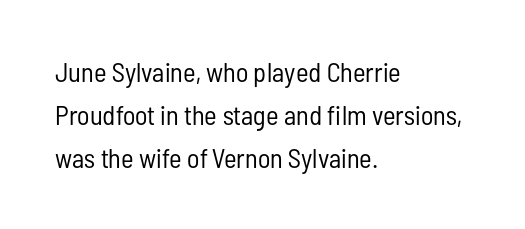
The image shows 27 px text type, upright; set left-aligned, normal line spacing (1.59x), normal letter spacing, not underlined.
